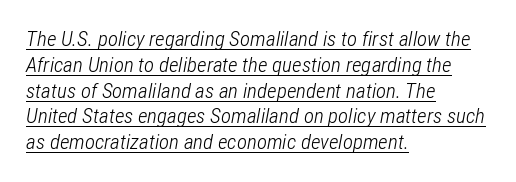
{"italic": "yes", "lean": "right", "slant_degrees": 12, "bold": "no", "underline": "yes", "align": "left", "line_spacing_ratio": 1.23, "letter_spacing": "normal", "letter_spacing_em": 0.0, "glyph_px": 21}
